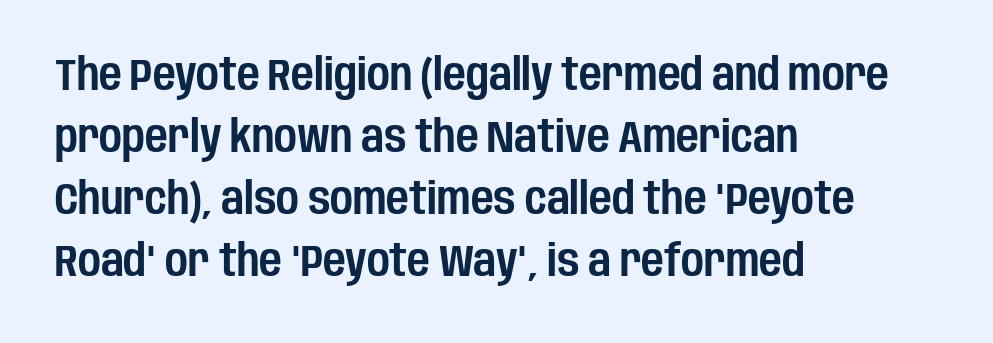
The lettering stays uniformly vertical, giving the passage a roman look. Character widths vary here, with narrow letters taking less room than wide ones. Check the space under the baseline: it is left empty. Look at the tracking — it's just the regular setting, nothing added.
